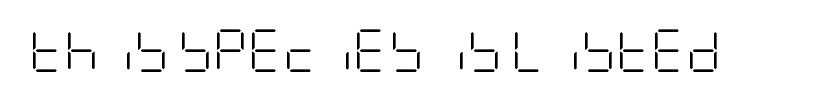
{"serif": "no", "italic": "no", "bold": "no", "weight": "light", "width": "condensed", "stroke_contrast": "low", "x_height": "large", "underline": "no", "letter_spacing": "normal", "letter_spacing_em": 0.0, "glyph_px": 43}
